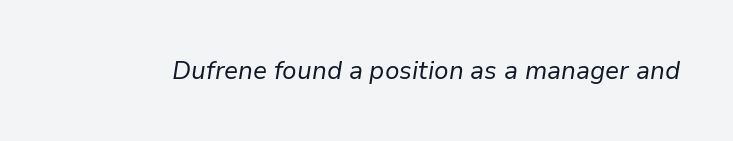
The image shows 25 px text type, italic (leaning right); set normal letter spacing, not underlined.
